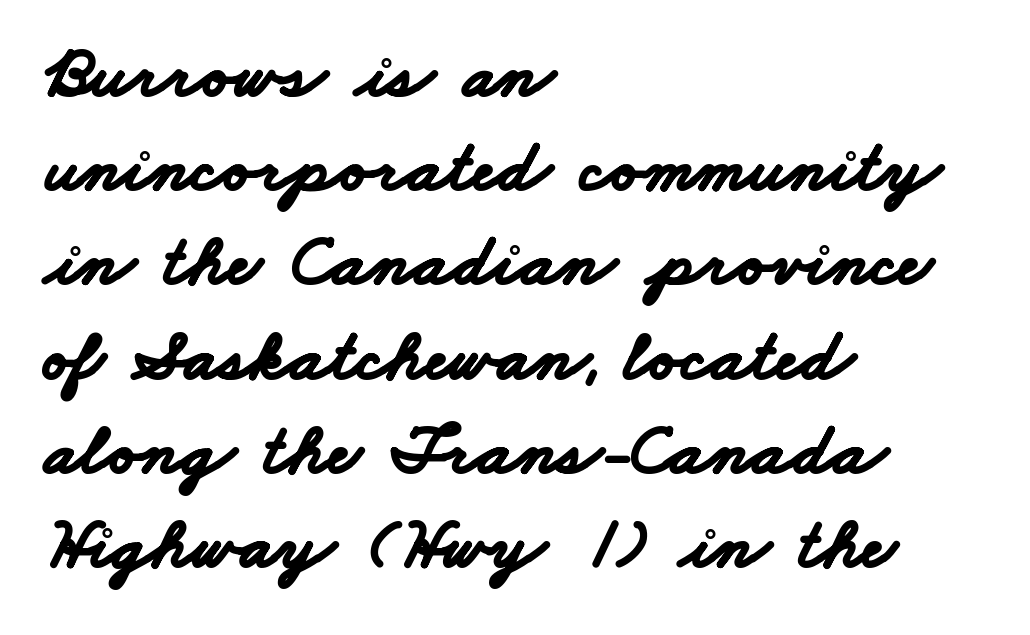
Q: Is the text bold? A: Yes.
Q: Is the typeface a serif or a sans-serif typeface? A: Sans-serif.
Q: Is the text underlined? A: No.
Q: How is the paragraph aligned? A: Left-aligned.
Q: Is the spacing between letters normal or unusually wide? A: Normal.
Q: Is the spacing between lines tight, normal or loose? A: Normal.
Q: Width (condensed, normal, or wide)? A: Wide.
Q: Stroke contrast? A: Low.
Q: x-height? A: Small.
Q: Monospaced? A: No.
